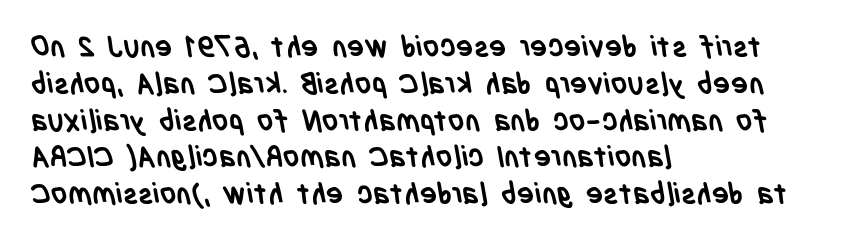
The image shows 29 px semibold, condensed sans-serif type; set left-aligned, normal line spacing (1.27x), normal letter spacing, not underlined; low stroke contrast and a large x-height.
